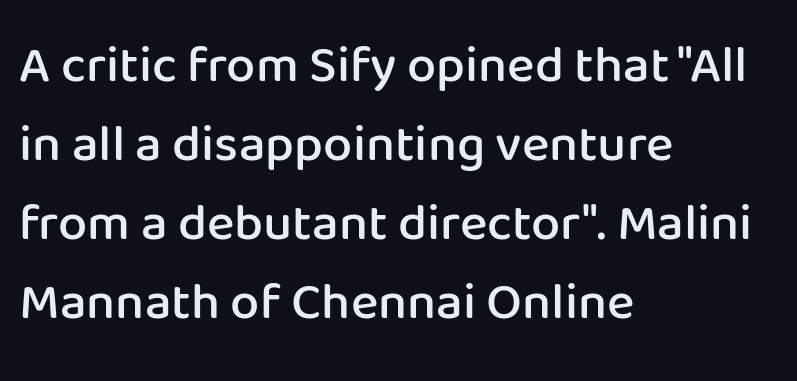
Q: Is the text bold? A: Semi-bold.
Q: Is the text italic (slanted)? A: No, it is upright.
Q: Is the typeface a serif or a sans-serif typeface? A: Sans-serif.
Q: Is the text underlined? A: No.
Q: How is the paragraph aligned? A: Left-aligned.
Q: Is the spacing between letters normal or unusually wide? A: Normal.
Q: Is the spacing between lines tight, normal or loose? A: Normal.
Q: Width (condensed, normal, or wide)? A: Normal.
Q: Stroke contrast? A: Low.
Q: x-height? A: Medium.
Q: Monospaced? A: No.
